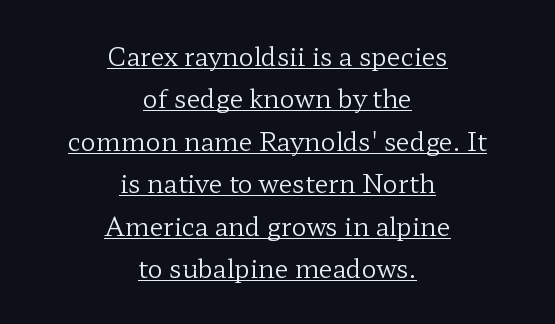
{"italic": "no", "bold": "no", "underline": "yes", "align": "center", "line_spacing": "normal", "line_spacing_ratio": 1.7, "letter_spacing": "normal", "letter_spacing_em": 0.0, "glyph_px": 25}
